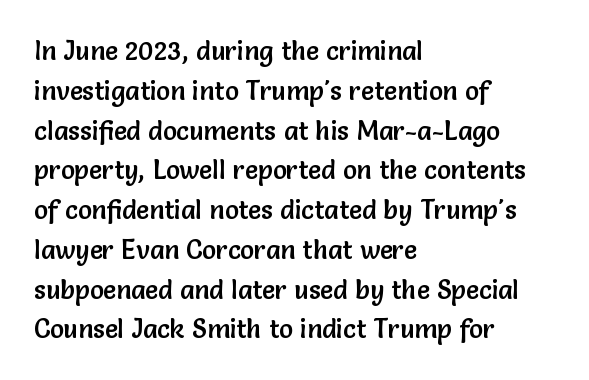
The image shows 26 px text type, upright; set left-aligned, normal line spacing (1.53x), normal letter spacing, not underlined.
